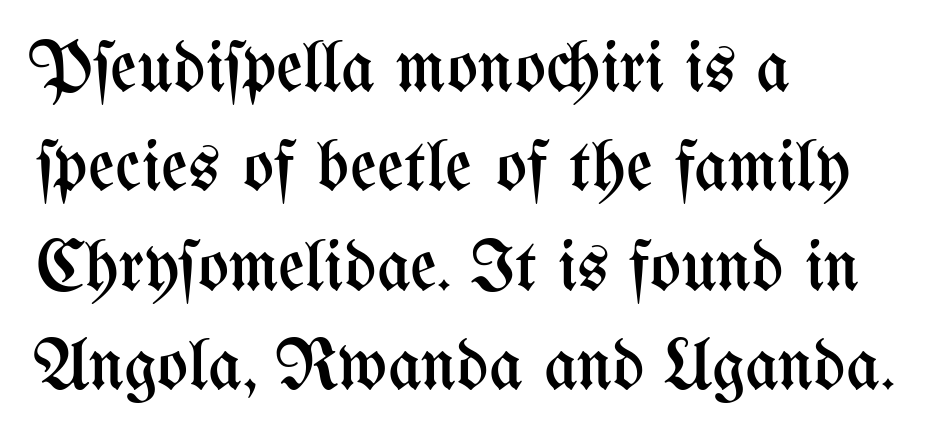
Characters remain perfectly vertical along every line. A typesetter would call this proportional, since set widths differ per character. No extra tracking has been applied to these lines. Counters stay open thanks to moderate or lighter strokes. Leading matches the norm, producing a regular column.
